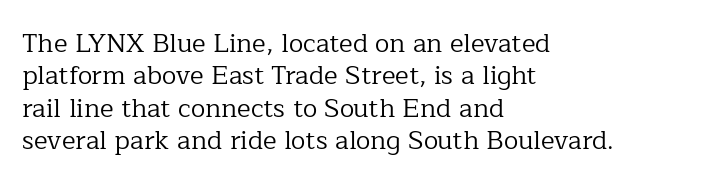
Line spacing here is normal. Nobody touched the tracking dial on this one. Quick note: underline off. Designer's note — italics off, roman on. The lines are quadded left.
